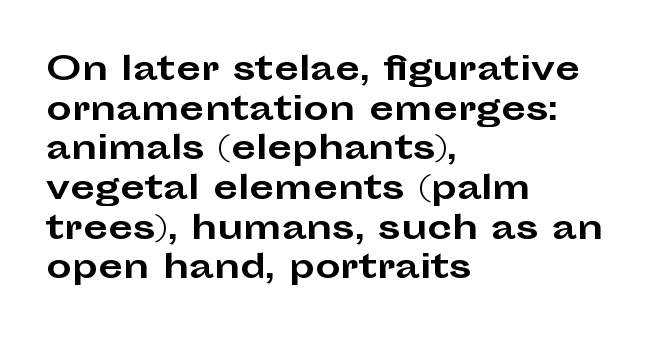
The image shows 32 px bold, wide sans-serif type, upright; set left-aligned, line spacing 1.24x, normal letter spacing, not underlined; low stroke contrast and a medium x-height.
